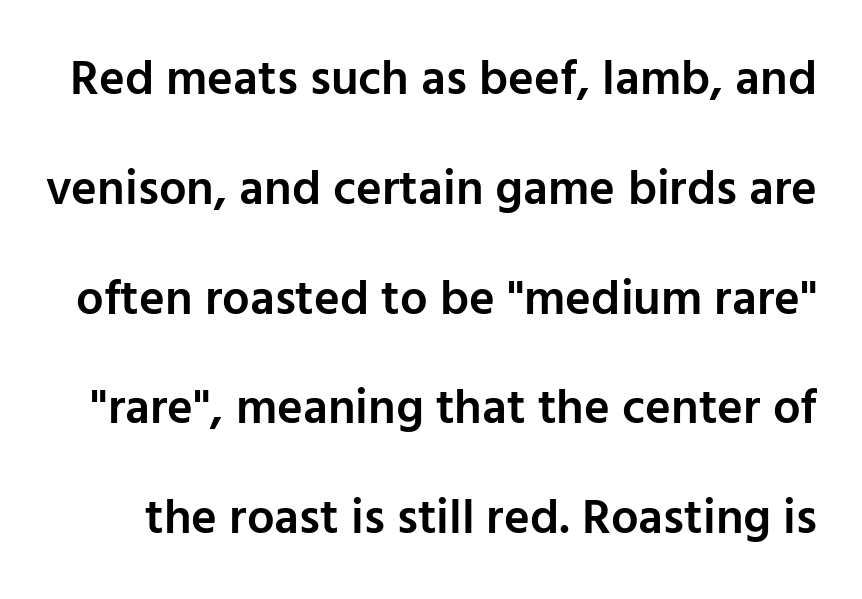
The image shows 49 px semibold sans-serif type, upright; set loose line spacing (2.24x), normal letter spacing, not underlined; low stroke contrast and a medium x-height.
